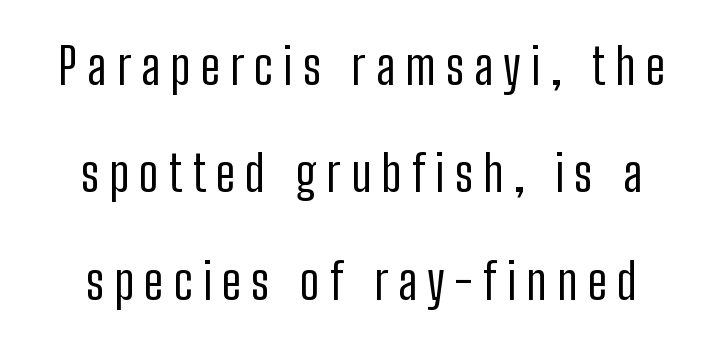
{"serif": "no", "italic": "no", "bold": "no", "weight": "regular", "width": "condensed", "stroke_contrast": "low", "x_height": "medium", "monospaced": "no", "underline": "no", "line_spacing": "loose", "line_spacing_ratio": 2.19, "letter_spacing": "wide", "letter_spacing_em": 0.21, "glyph_px": 49}
